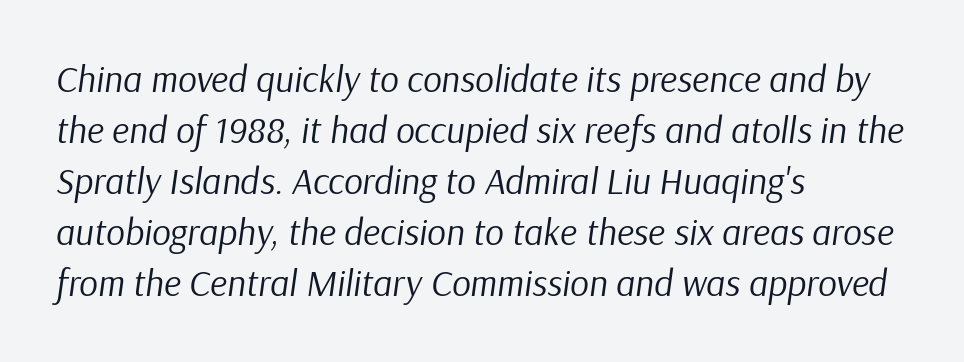
Q: Is the text bold? A: No.
Q: Is the text italic (slanted)? A: Yes, it leans right by about 9 degrees.
Q: Is the text underlined? A: No.
Q: How is the paragraph aligned? A: Left-aligned.
Q: Is the spacing between letters normal or unusually wide? A: Normal.
Q: Is the spacing between lines tight, normal or loose? A: Normal.
Q: Width (condensed, normal, or wide)? A: Normal.
Q: Stroke contrast? A: Low.
Q: x-height? A: Medium.
Q: Monospaced? A: No.
